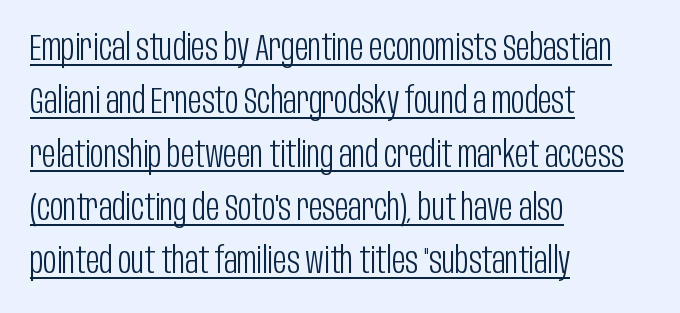
Q: Is the text bold? A: No.
Q: Is the text italic (slanted)? A: No, it is upright.
Q: Is the typeface a serif or a sans-serif typeface? A: Sans-serif.
Q: Is the text underlined? A: Yes.
Q: How is the paragraph aligned? A: Left-aligned.
Q: Is the spacing between letters normal or unusually wide? A: Normal.
Q: Is the spacing between lines tight, normal or loose? A: Normal.
Q: Width (condensed, normal, or wide)? A: Condensed.
Q: Stroke contrast? A: Low.
Q: x-height? A: Large.
Q: Monospaced? A: No.
